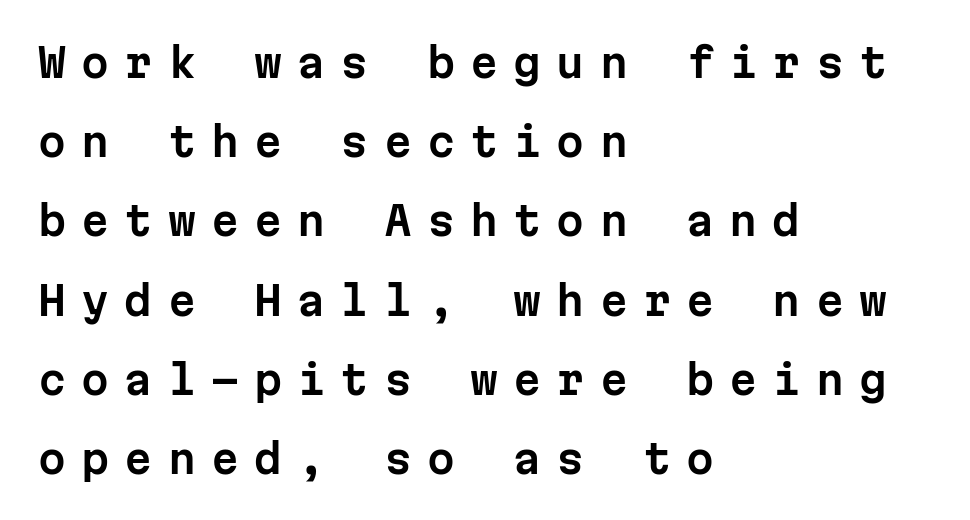
This sample trades compactness for vertical openness between lines. Nothing sits at the stroke ends, so this counts as sans-serif. Honestly, the letter spacing is so wide it's the main thing you notice. Do the characters align in a grid? Yes, the font is monospaced.
